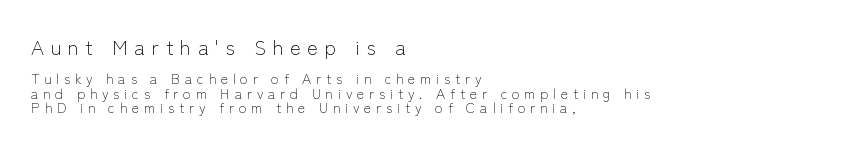
The image shows 20 px text type, upright; set left-aligned, tight line spacing (1.02x), unusually wide letter spacing (+0.34 em), not underlined; the first (top) block is 1.43x larger.
